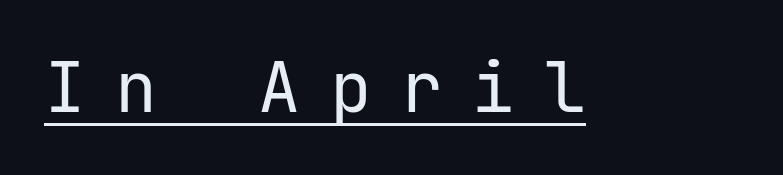
Nope, no serifs anywhere on these letters. The rendering uses typewriter-style spacing with identical character cells. The gaps between neighbouring characters are conspicuously large. Ink coverage per letter is moderate at most. The specimen reads as upright at a glance. The string is rendered with underlining switched on.
